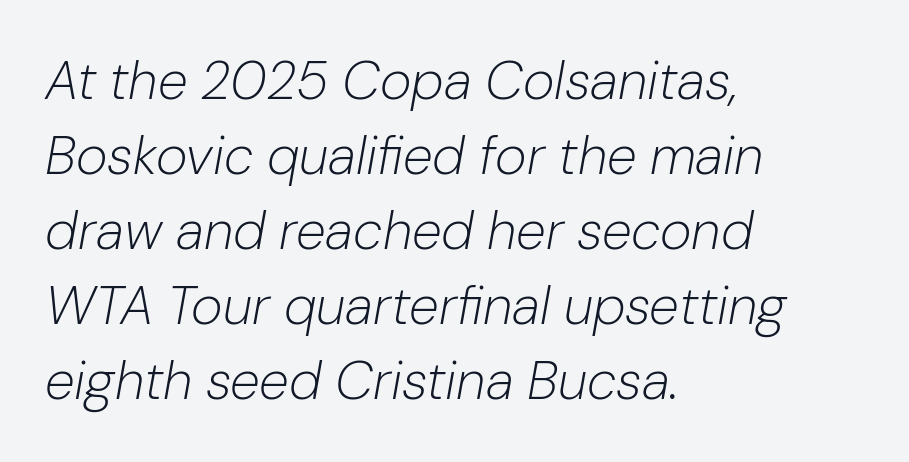
{"italic": "yes", "lean": "right", "slant_degrees": 10, "bold": "no", "weight": "light", "width": "normal", "stroke_contrast": "low", "x_height": "medium", "monospaced": "no", "underline": "no", "align": "left", "line_spacing": "normal", "line_spacing_ratio": 1.39, "letter_spacing": "normal", "letter_spacing_em": 0.0, "glyph_px": 54}
